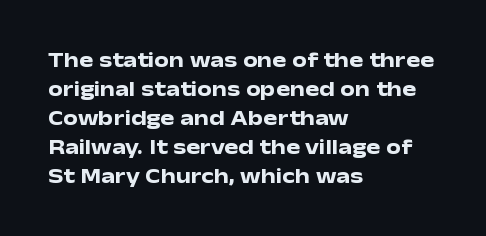
{"italic": "no", "bold": "yes", "underline": "no", "align": "left", "line_spacing": "normal", "line_spacing_ratio": 1.38, "letter_spacing": "normal", "letter_spacing_em": 0.0, "glyph_px": 21}
